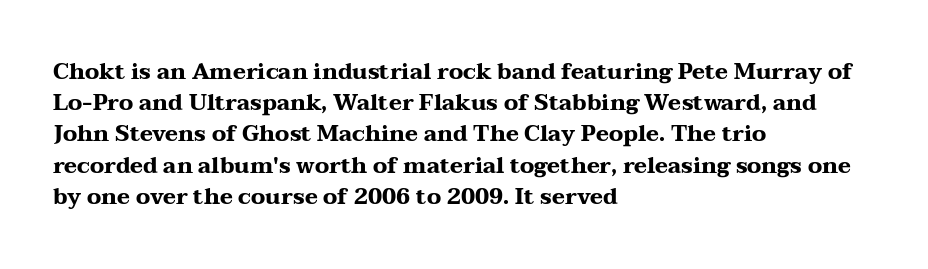
Q: Is the text bold? A: Yes.
Q: Is the text italic (slanted)? A: No, it is upright.
Q: Is the text underlined? A: No.
Q: How is the paragraph aligned? A: Left-aligned.
Q: Is the spacing between letters normal or unusually wide? A: Normal.
Q: Is the spacing between lines tight, normal or loose? A: Normal.
